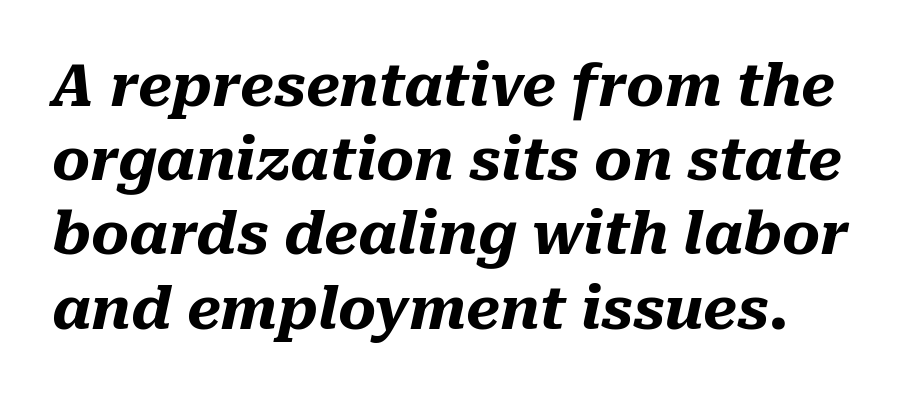
{"italic": "yes", "lean": "right", "slant_degrees": 10, "bold": "yes", "weight": "heavy", "width": "normal", "stroke_contrast": "medium", "x_height": "medium", "monospaced": "no", "underline": "no", "line_spacing": "normal", "line_spacing_ratio": 1.28, "letter_spacing": "normal", "letter_spacing_em": 0.0, "glyph_px": 58}
